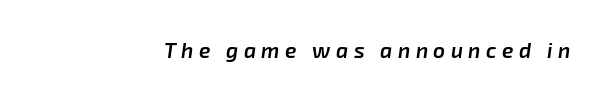
{"italic": "yes", "lean": "right", "slant_degrees": 8, "bold": "semi", "underline": "no", "letter_spacing": "wide", "letter_spacing_em": 0.26, "glyph_px": 21}
